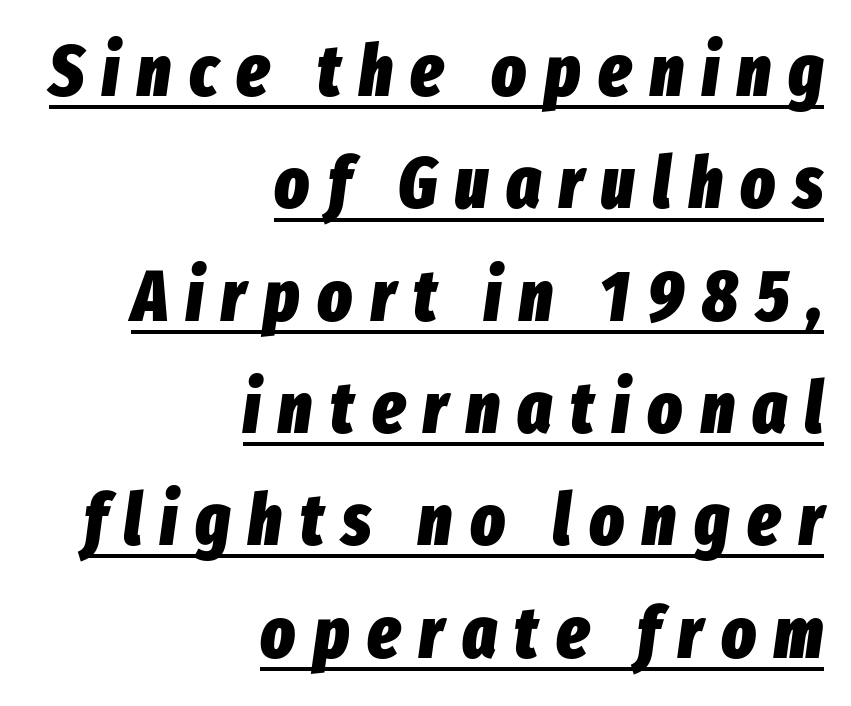
Notice how the passage keeps a crisp vertical edge on the right only. Spacing verdict: proportional, widths tailored to each character. Between one letter and the next there's a generous, obvious gap. In terms of weight, the rendering is a true, heavy bold.
